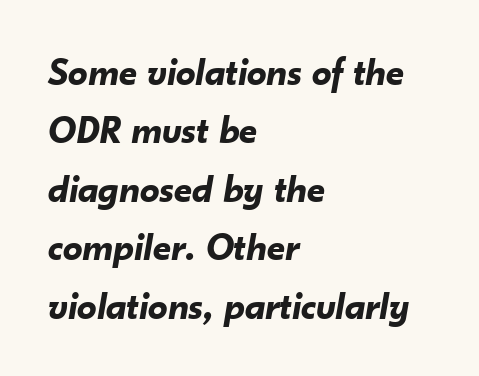
The image shows 39 px bold type, italic (leaning right); set left-aligned, normal line spacing (1.5x), normal letter spacing, not underlined; low stroke contrast and a small x-height.
